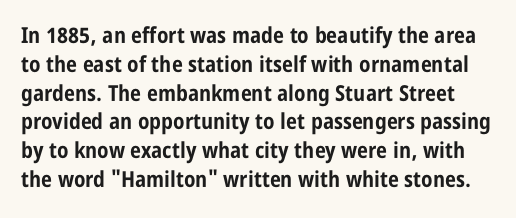
There is no visible air inserted between adjacent glyphs. The lines sit at an ordinary, default distance from one another. The foot of each line stays bare and open. The specimen reads as upright at a glance. Look at the stroke-to-counter ratio: heavy, a bold.
